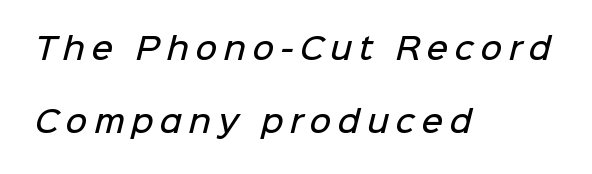
The typesetting leans somewhat heavy: a semibold. Line spacing here is loose. These lines are rendered in a variable-pitch font. Check the space under the baseline: it is left empty. This is sans-serif lettering, the kind often seen on screens and signage.
